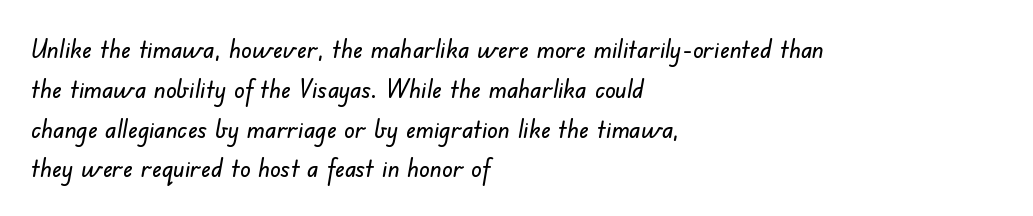
Q: Is the text underlined? A: No.
Q: How is the paragraph aligned? A: Left-aligned.
Q: Is the spacing between letters normal or unusually wide? A: Normal.
Q: Is the spacing between lines tight, normal or loose? A: Normal.
